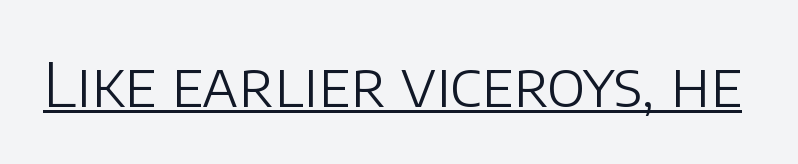
Counters stay open thanks to moderate or lighter strokes. Spacing verdict: proportional, widths tailored to each character. The designer went with a sans here, leaving each stem footless. Underlining? Definitely there. Inter-character spacing is left at the font's built-in metrics. When letters stand straight like this, we call the style roman or upright.
